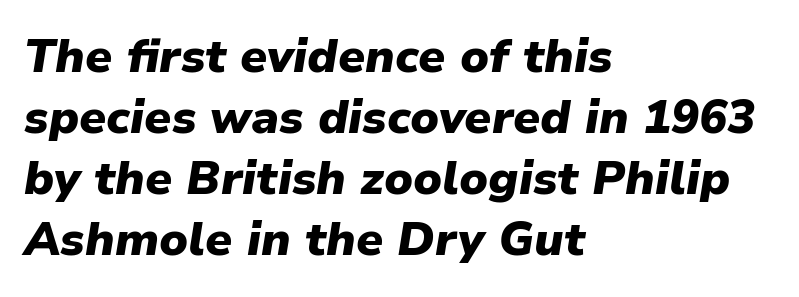
The image shows 47 px heavy type, italic (leaning right); set left-aligned, normal line spacing (1.3x), normal letter spacing, not underlined; low stroke contrast and a medium x-height.
